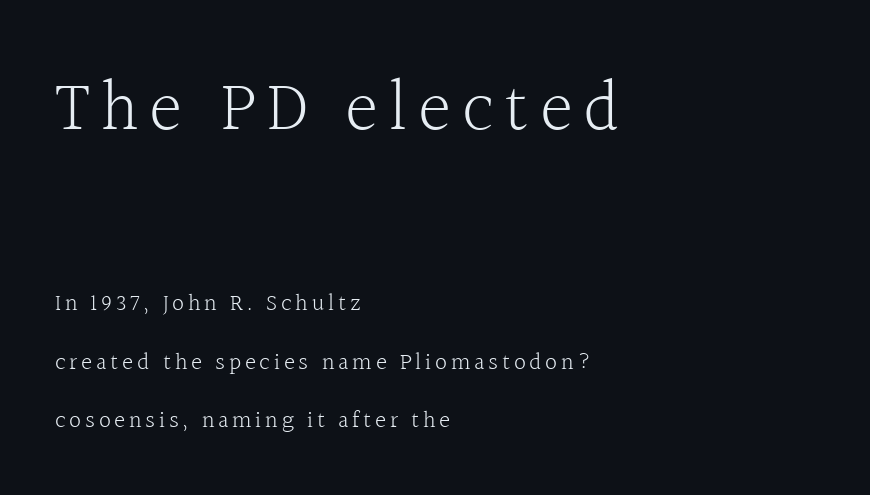
{"serif": "yes", "italic": "no", "bold": "no", "weight": "light", "width": "normal", "x_height": "medium", "monospaced": "no", "underline": "no", "align": "left", "line_spacing": "loose", "line_spacing_ratio": 2.43, "larger_block": "first", "size_ratio": 2.96, "glyph_px": 71}
